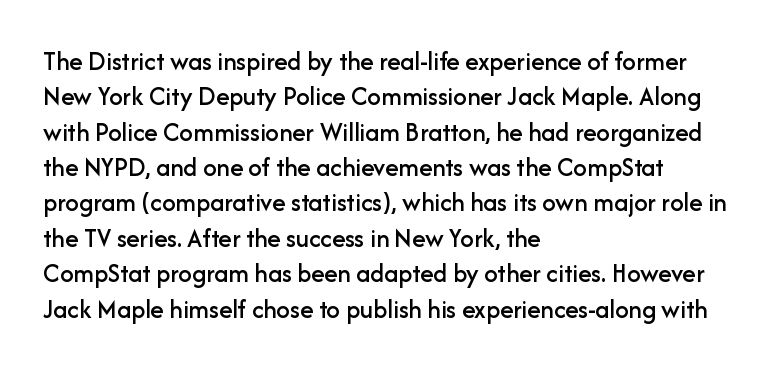
The image shows 27 px text type, upright; set left-aligned, normal line spacing (1.31x), normal letter spacing, not underlined.
